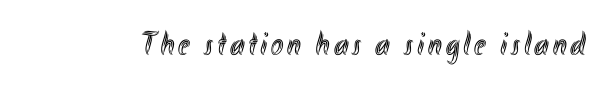
The image shows 33 px condensed type; set not underlined; a small x-height.
